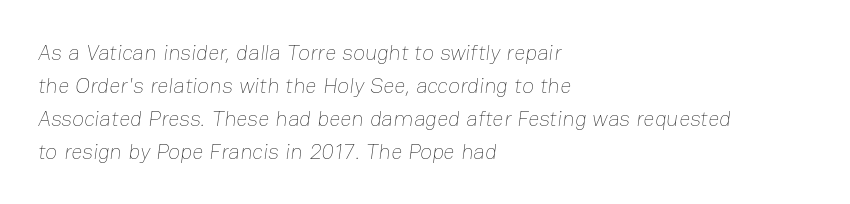
{"bold": "no", "underline": "no", "align": "left", "line_spacing": "normal", "line_spacing_ratio": 1.5, "letter_spacing": "normal", "letter_spacing_em": 0.0, "glyph_px": 22}
